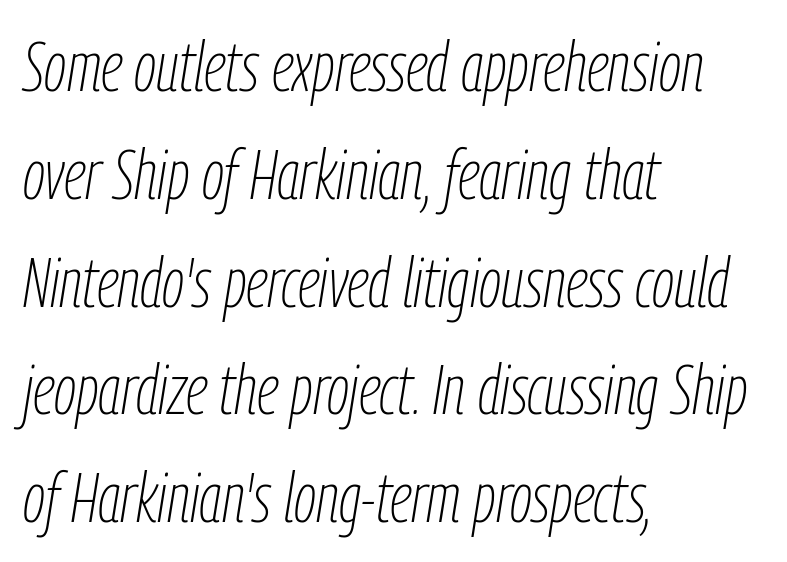
Caption: standard tracking, unaltered. The lettering tilts uniformly, giving the passage an italic look. Weight class: somewhere from thin through regular. Descender tails drop into unmarked territory. Reading down the column, the eye jumps a familiar distance to each next line. Is this a fixed-width face? No — the glyphs have proportional, varying widths.
